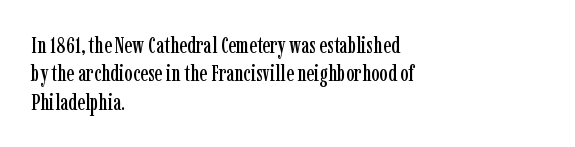
One-word summary of the alignment: left. These lines keep a tight, regular rhythm from letter to letter. Letters rest on an invisible, unmarked baseline. In terms of posture, this sample is upright.
